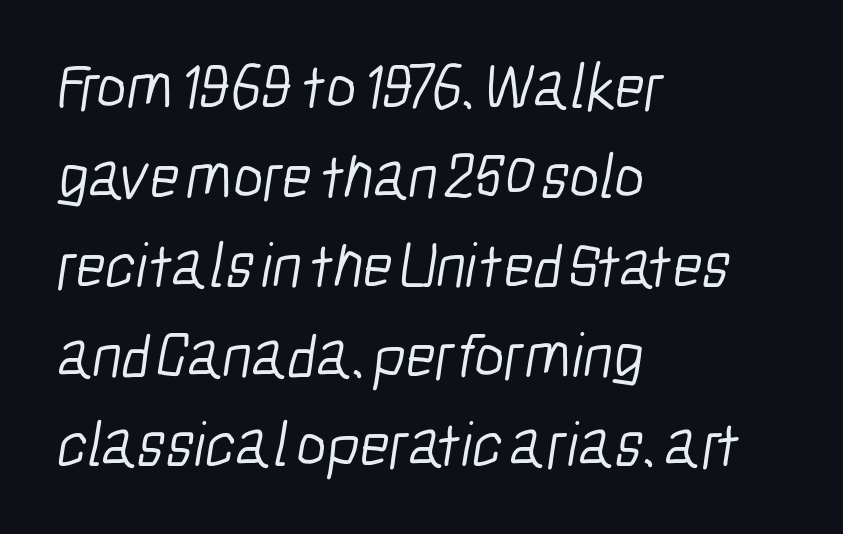
The image shows 64 px light, condensed sans-serif type; set left-aligned, normal line spacing (1.4x), normal letter spacing, not underlined; low stroke contrast and a medium x-height.
